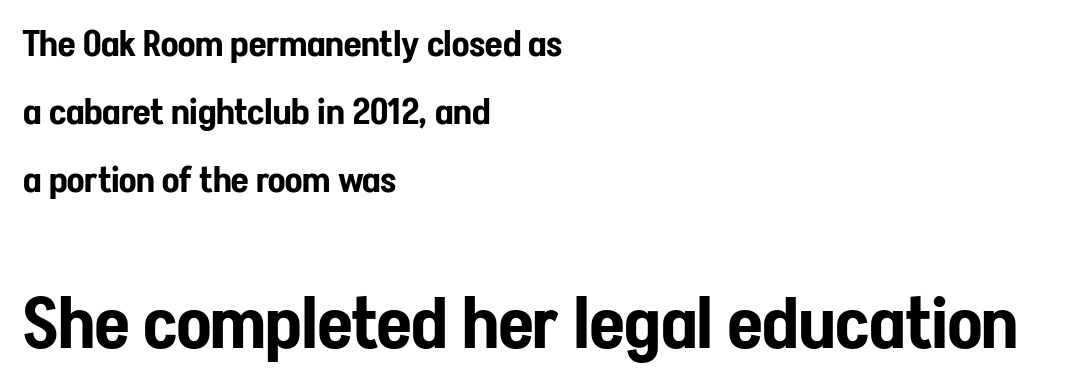
Q: Is the text italic (slanted)? A: No, it is upright.
Q: Is the typeface a serif or a sans-serif typeface? A: Sans-serif.
Q: Is the text underlined? A: No.
Q: How is the paragraph aligned? A: Left-aligned.
Q: Is the spacing between letters normal or unusually wide? A: Normal.
Q: Which block of text is set in a larger size, the first (top) or the second (bottom)? A: The second (bottom) one.
Q: Width (condensed, normal, or wide)? A: Condensed.
Q: Stroke contrast? A: Low.
Q: x-height? A: Medium.
Q: Monospaced? A: No.
